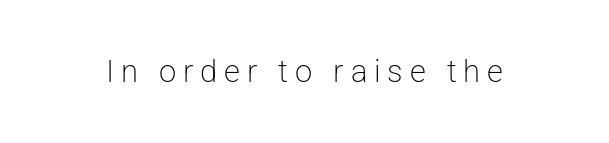
Q: Is the text bold? A: No.
Q: Is the text italic (slanted)? A: No, it is upright.
Q: Is the typeface a serif or a sans-serif typeface? A: Sans-serif.
Q: Is the text underlined? A: No.
Q: Is the spacing between letters normal or unusually wide? A: Unusually wide.
Q: Width (condensed, normal, or wide)? A: Normal.
Q: Stroke contrast? A: Low.
Q: x-height? A: Medium.
Q: Monospaced? A: No.
